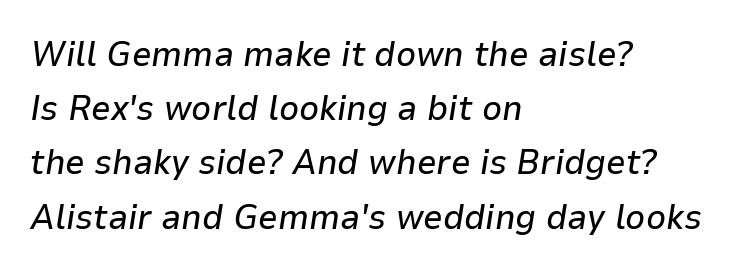
{"italic": "yes", "lean": "right", "slant_degrees": 9, "width": "normal", "stroke_contrast": "low", "x_height": "medium", "monospaced": "no", "underline": "no", "align": "left", "line_spacing": "normal", "line_spacing_ratio": 1.55, "letter_spacing": "normal", "letter_spacing_em": 0.0, "glyph_px": 35}
